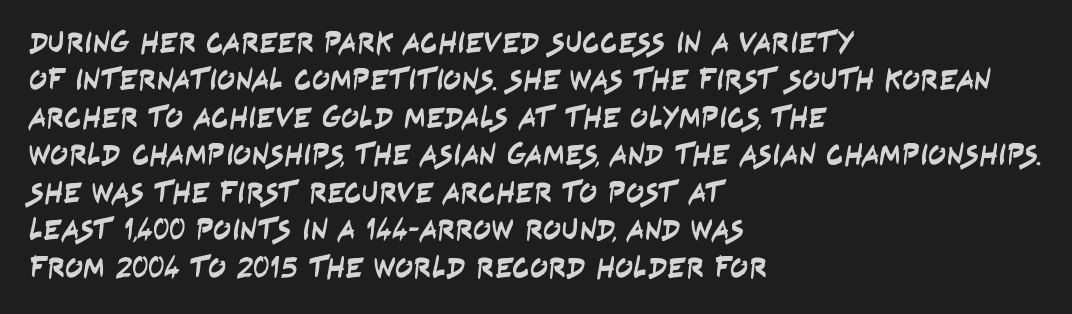
The passage shown is typeset with a sans-serif family. Nothing unusual about the tracking: characters are spaced as the font intends. Varying glyph widths throughout — classic text-font behaviour. Honestly, there is no underline to notice here at all. Students, observe: this is what conventionally led text looks like. If you drew a ruler down the left edge, every line would touch it.
